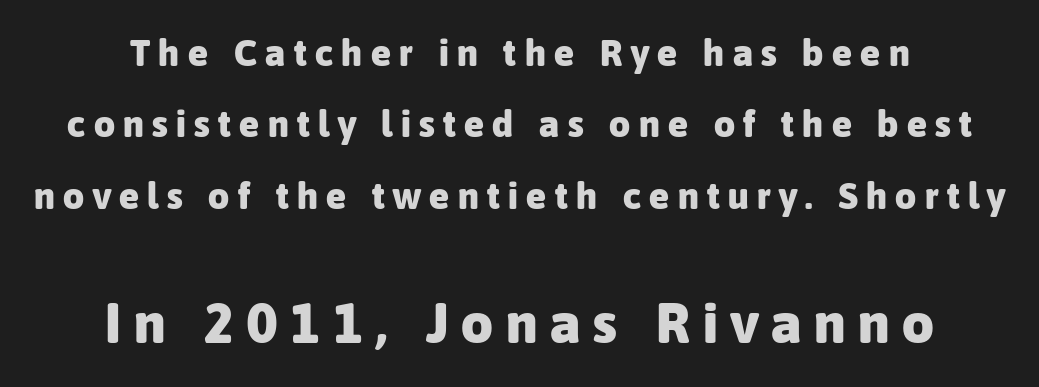
The image shows 56 px heavy sans-serif type, upright; set centered, loose line spacing (1.93x), unusually wide letter spacing (+0.23 em), not underlined; the second (bottom) block is 1.51x larger; low stroke contrast and a medium x-height.
